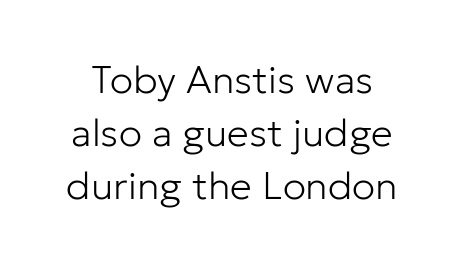
Only glyphs here, with clear space below each row. Vertical stems look standard width or narrower in stroke. This is the regular roman posture of the typeface. What stands out about the letter spacing? Nothing — it is the standard amount. The block of text has a typical density, with ordinary space between rows. Each letter keeps its own natural width here, so spacing adapts to shape.
